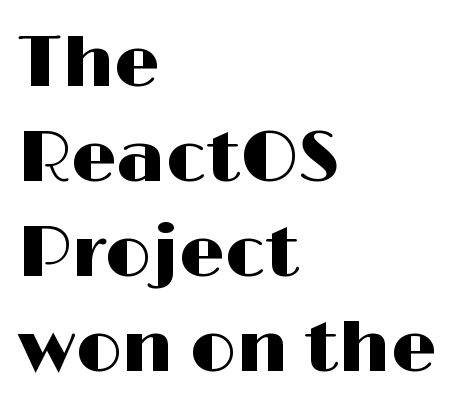
The space beneath each line is pristine and unruled. The letters sit at their default tracking, neither squeezed nor spread. Honestly, the row spacing looks completely unremarkable. Varying glyph widths throughout — classic text-font behaviour. It's the straight-up-and-down kind of type.
